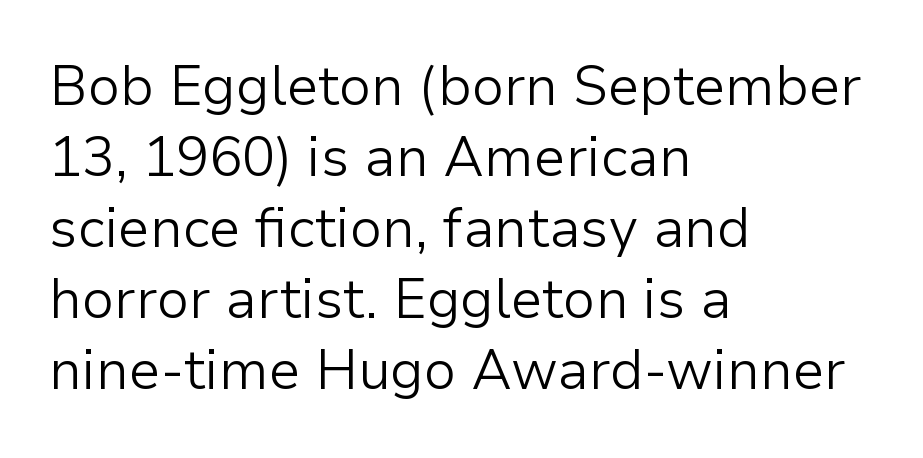
This is the regular roman posture of the typeface. The lines sit at an ordinary, default distance from one another. Quick note: underline off. The face used here is a sans, in the tradition of grotesques and geometrics. The passage shown is not bold in any degree. The passage shown is typed in a proportional face where columns would drift.
